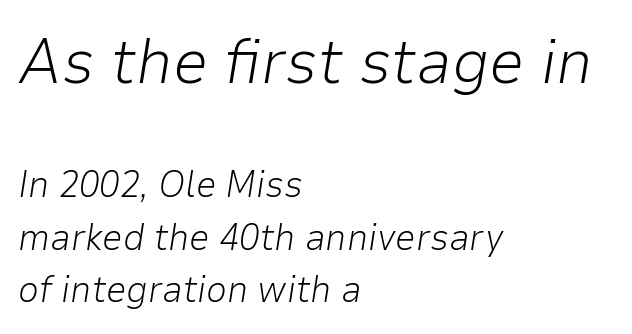
Spacing verdict: proportional, widths tailored to each character. Descenders are the only things crossing below the line. This block has exactly the height ordinary leading produces. There's an unmistakable incline to the writing here.
